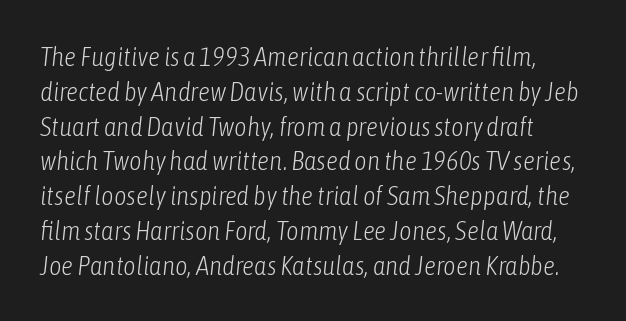
{"italic": "yes", "lean": "right", "slant_degrees": 6, "bold": "no", "underline": "no", "line_spacing": "normal", "line_spacing_ratio": 1.29, "letter_spacing": "normal", "letter_spacing_em": 0.0, "glyph_px": 27}
